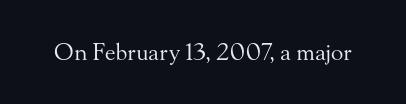
{"italic": "no", "bold": "no", "underline": "no", "letter_spacing": "normal", "letter_spacing_em": 0.0, "glyph_px": 23}
